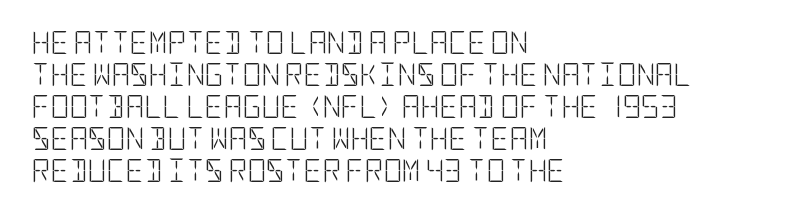
The image shows 23 px text type, upright; set left-aligned, normal line spacing (1.39x), normal letter spacing, not underlined.
